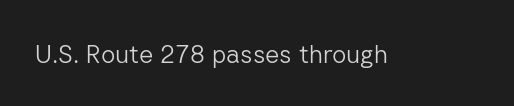
Q: Is the text bold? A: No.
Q: Is the text italic (slanted)? A: No, it is upright.
Q: Is the text underlined? A: No.
Q: Is the spacing between letters normal or unusually wide? A: Normal.
